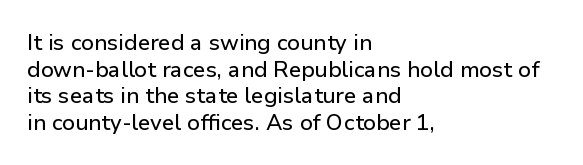
Q: Is the text italic (slanted)? A: No, it is upright.
Q: Is the text underlined? A: No.
Q: How is the paragraph aligned? A: Left-aligned.
Q: Is the spacing between letters normal or unusually wide? A: Normal.
